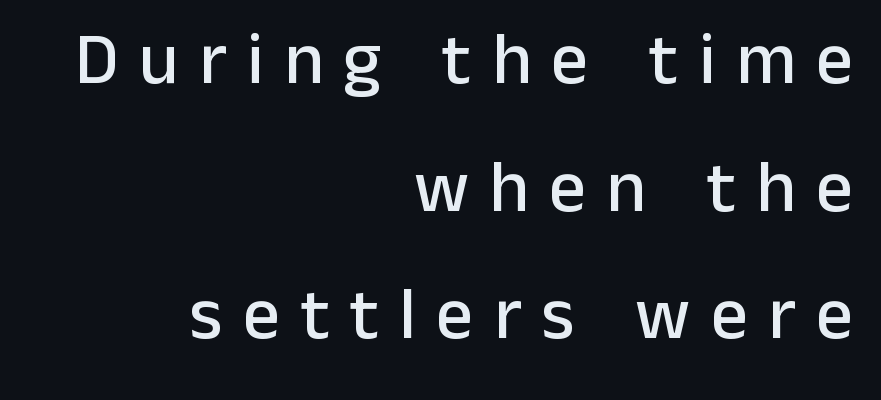
Q: Is the text italic (slanted)? A: No, it is upright.
Q: Is the typeface a serif or a sans-serif typeface? A: Sans-serif.
Q: Is the text underlined? A: No.
Q: How is the paragraph aligned? A: Right-aligned.
Q: Is the spacing between letters normal or unusually wide? A: Unusually wide.
Q: Width (condensed, normal, or wide)? A: Normal.
Q: Stroke contrast? A: Low.
Q: x-height? A: Medium.
Q: Monospaced? A: No.
